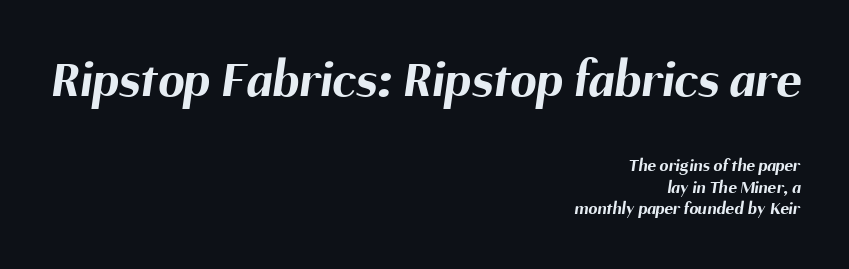
The image shows 53 px bold sans-serif type; set right-aligned, line spacing 1.2x, normal letter spacing, not underlined; the first (top) block is 2.94x larger; medium stroke contrast and a medium x-height.
